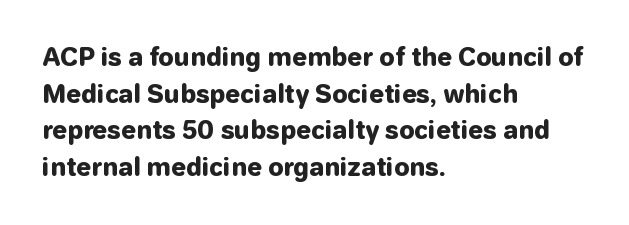
The image shows 24 px bold type, upright; set left-aligned, normal line spacing (1.53x), normal letter spacing, not underlined.
